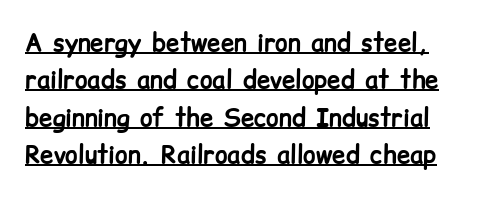
{"italic": "no", "bold": "yes", "underline": "yes", "line_spacing": "normal", "line_spacing_ratio": 1.56, "letter_spacing": "normal", "letter_spacing_em": 0.0, "glyph_px": 24}
